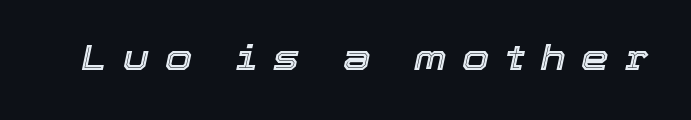
The image shows 35 px text type, italic (leaning right); set unusually wide letter spacing (+0.45 em), not underlined; a medium x-height.
